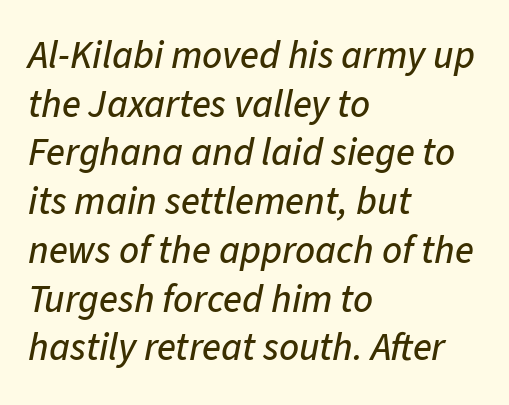
The image shows 39 px text type, italic (leaning right); set left-aligned, normal line spacing (1.25x), normal letter spacing, not underlined; low stroke contrast and a medium x-height.
